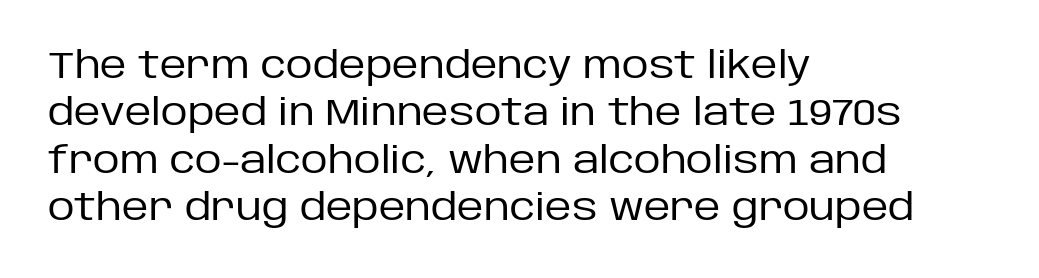
{"serif": "no", "italic": "no", "bold": "no", "weight": "regular", "width": "normal", "stroke_contrast": "low", "x_height": "large", "monospaced": "no", "underline": "no", "align": "left", "line_spacing": "normal", "line_spacing_ratio": 1.28, "letter_spacing": "normal", "letter_spacing_em": 0.0, "glyph_px": 37}
